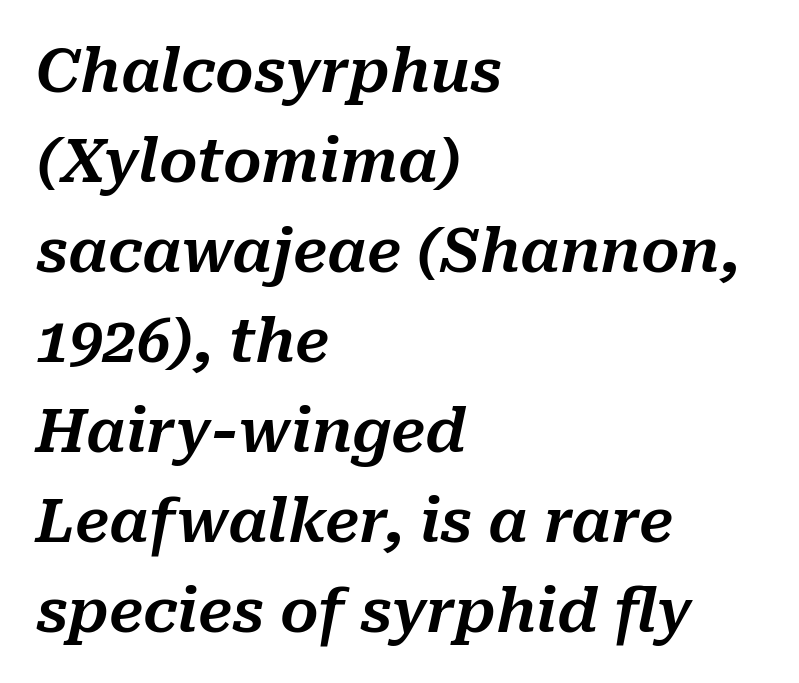
The image shows 60 px text type, italic (leaning right); set left-aligned, normal line spacing (1.5x), normal letter spacing, not underlined; medium stroke contrast and a medium x-height.
